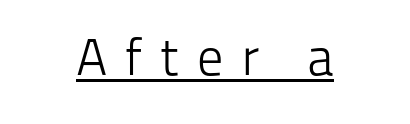
{"serif": "no", "italic": "no", "bold": "no", "weight": "light", "width": "normal", "stroke_contrast": "low", "x_height": "medium", "monospaced": "no", "underline": "yes", "letter_spacing": "wide", "letter_spacing_em": 0.34, "glyph_px": 52}
